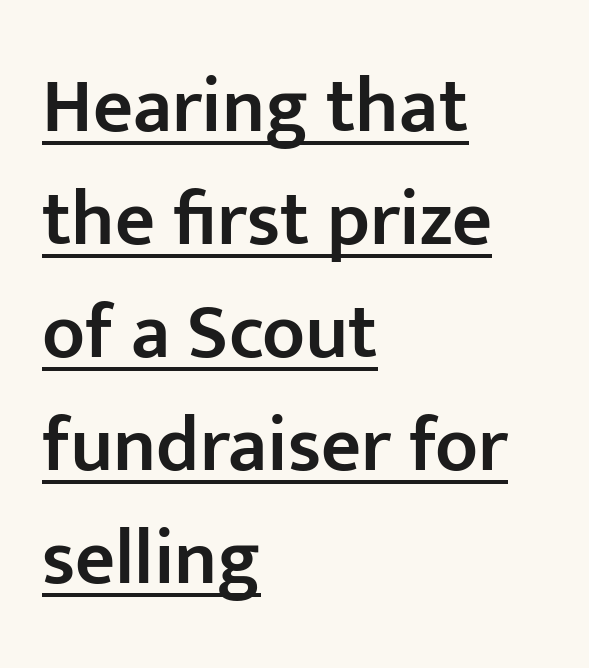
{"serif": "no", "italic": "no", "bold": "semi", "weight": "semibold", "width": "normal", "stroke_contrast": "low", "x_height": "medium", "monospaced": "no", "underline": "yes", "align": "left", "line_spacing": "normal", "line_spacing_ratio": 1.45, "letter_spacing": "normal", "letter_spacing_em": 0.0, "glyph_px": 78}
